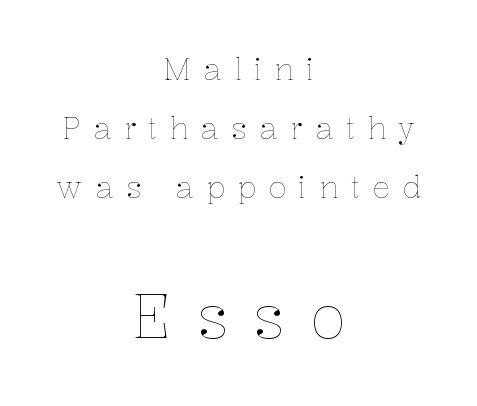
{"italic": "no", "bold": "no", "weight": "thin", "width": "normal", "stroke_contrast": "low", "x_height": "medium", "monospaced": "no", "underline": "no", "align": "center", "line_spacing": "loose", "line_spacing_ratio": 1.97, "letter_spacing": "wide", "letter_spacing_em": 0.41, "larger_block": "second", "size_ratio": 2.03, "glyph_px": 61}
